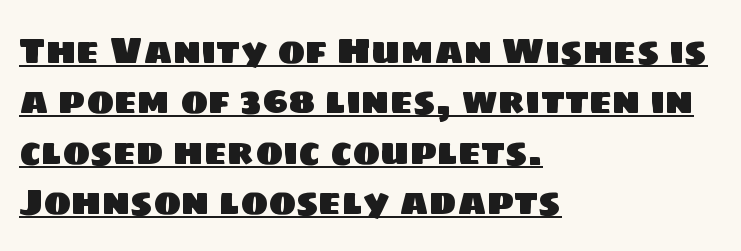
{"serif": "no", "width": "normal", "stroke_contrast": "low", "x_height": "large", "monospaced": "no", "underline": "yes", "align": "left", "line_spacing": "normal", "line_spacing_ratio": 1.36, "letter_spacing": "normal", "letter_spacing_em": 0.0, "glyph_px": 37}
